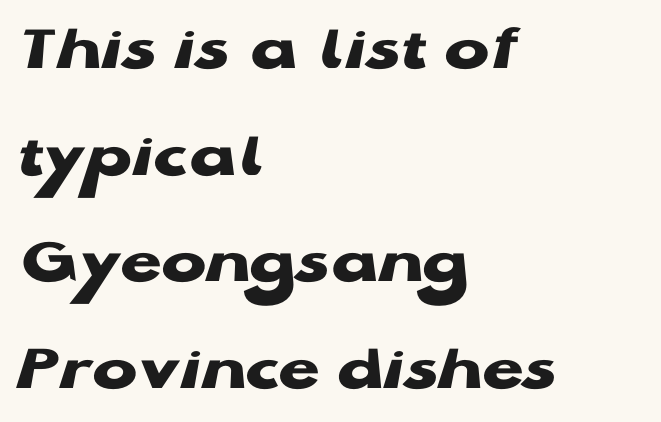
Each word holds together tightly as a unit, with standard inter-letter gaps. Varying glyph widths throughout — classic text-font behaviour. The font is running at its bold setting. One-word summary of the alignment: left. Note: no serifs on the glyphs. Normally led — the rows are evenly, conventionally spaced.
